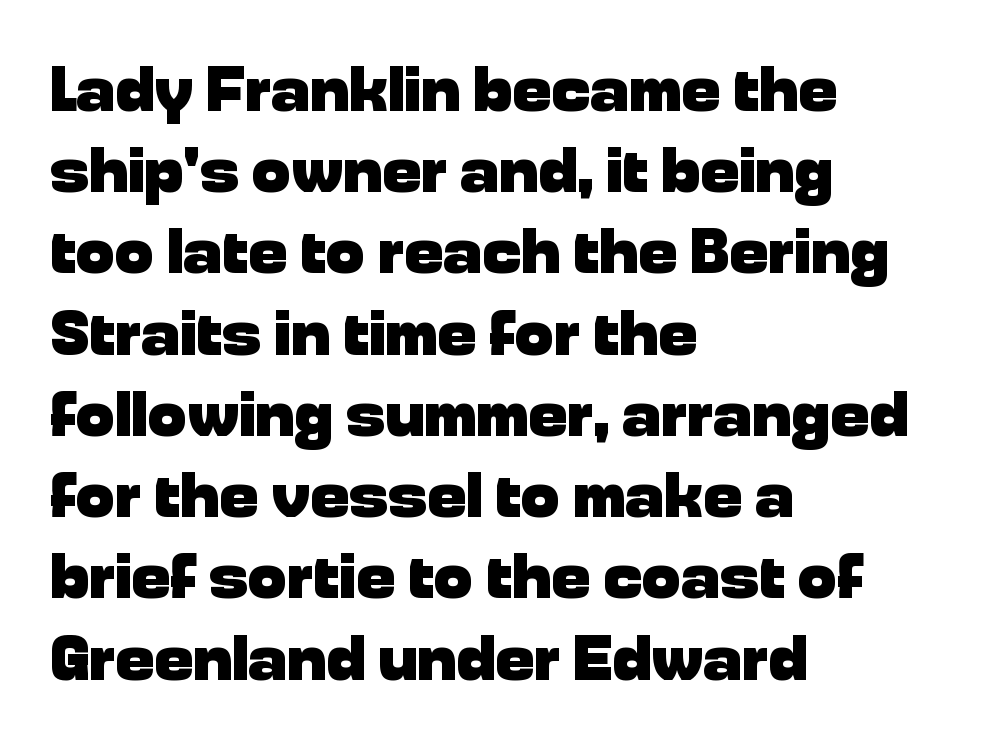
Letters rest on an invisible, unmarked baseline. This sample uses a sans-serif face. Students, this is bold: see how much ink each stroke carries. Horizontally, the lines are justified to the leading edge only.
